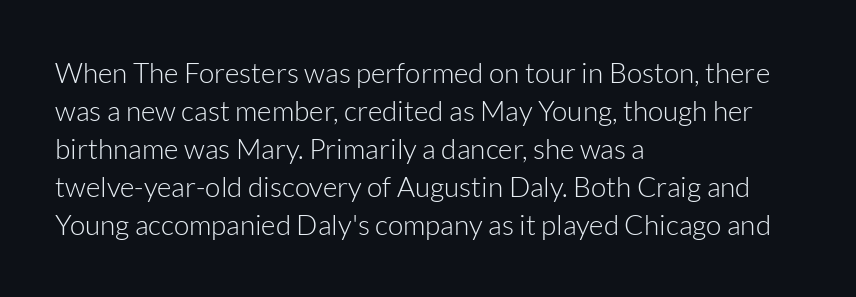
{"serif": "no", "italic": "no", "bold": "no", "weight": "light", "width": "normal", "stroke_contrast": "low", "x_height": "medium", "monospaced": "no", "underline": "no", "align": "left", "line_spacing": "normal", "line_spacing_ratio": 1.36, "letter_spacing": "normal", "letter_spacing_em": 0.0, "glyph_px": 28}
